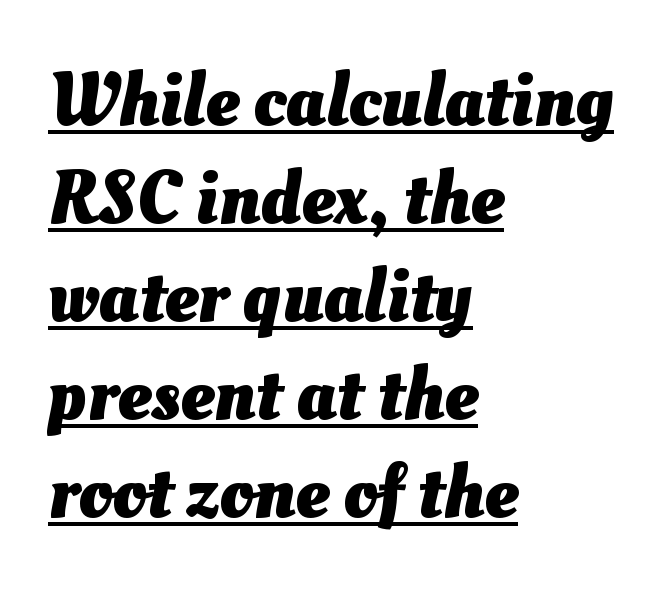
{"bold": "yes", "weight": "heavy", "width": "normal", "stroke_contrast": "medium", "x_height": "small", "monospaced": "no", "underline": "yes", "align": "left", "line_spacing": "normal", "line_spacing_ratio": 1.29, "letter_spacing": "normal", "letter_spacing_em": 0.0, "glyph_px": 76}
